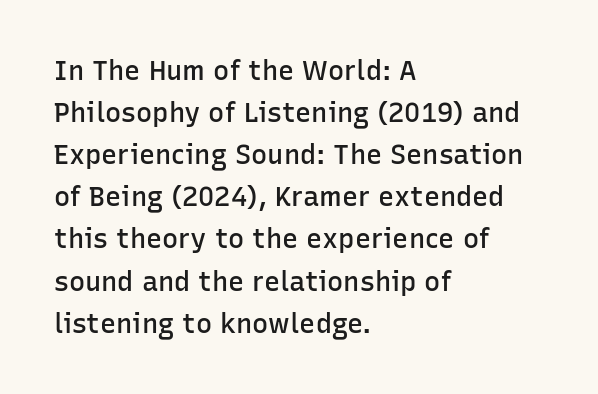
Successive baselines arrive at the customary interval. These lines stack with their left ends in a neat column. Italic? Not at all — the glyphs are vertical. The tracking reads as untouched default to a designer's eye.
